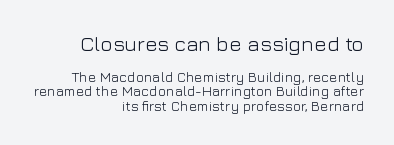
Q: Is the text bold? A: No.
Q: Is the text italic (slanted)? A: No, it is upright.
Q: Is the text underlined? A: No.
Q: How is the paragraph aligned? A: Right-aligned.
Q: Is the spacing between letters normal or unusually wide? A: Normal.
Q: Is the spacing between lines tight, normal or loose? A: Tight.
Q: Which block of text is set in a larger size, the first (top) or the second (bottom)? A: The first (top) one.
